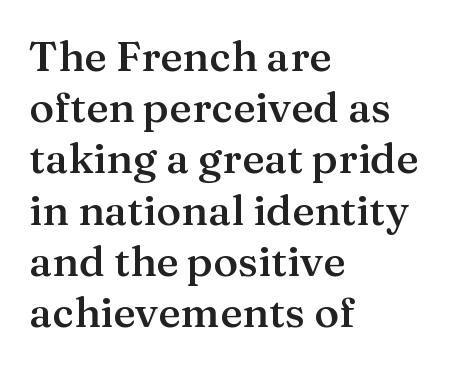
Words appear dense and cohesive because spacing is normal. A typesetter would mark this as roman, not italic. Think of a printed novel: that variable character pitch is what you see here. The glyphs in this specimen are seriffed.
